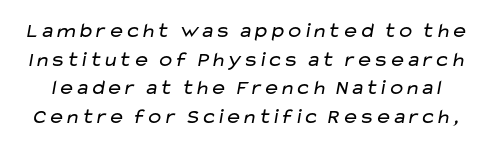
{"bold": "no", "underline": "no", "line_spacing": "normal", "line_spacing_ratio": 1.36, "letter_spacing": "normal", "letter_spacing_em": 0.0, "glyph_px": 21}
